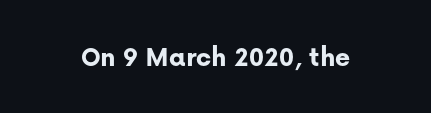
Every stem runs plumb, perpendicular to the baseline. The letters carry no serifs — their stems end cleanly without finishing strokes. The rendering uses natural spacing where letterforms have individual widths. Typographic density is high because the face is bold. Characters follow at the spacing the type designer built in. Any mark beneath the type? The region is blank.
